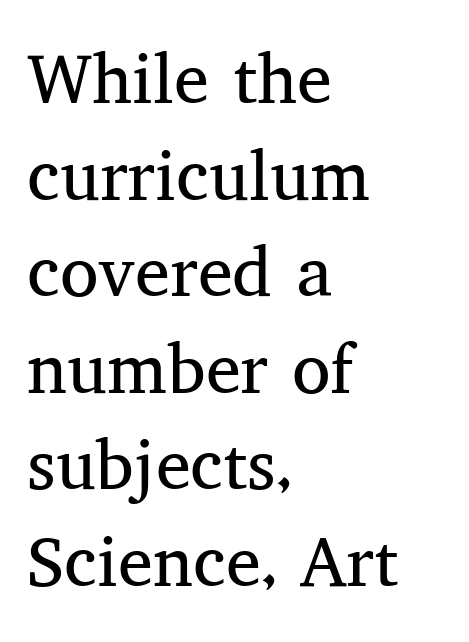
{"serif": "yes", "italic": "no", "bold": "no", "weight": "regular", "width": "normal", "stroke_contrast": "medium", "x_height": "medium", "monospaced": "no", "underline": "no", "align": "left", "line_spacing": "normal", "line_spacing_ratio": 1.38, "letter_spacing": "normal", "letter_spacing_em": 0.0, "glyph_px": 70}
